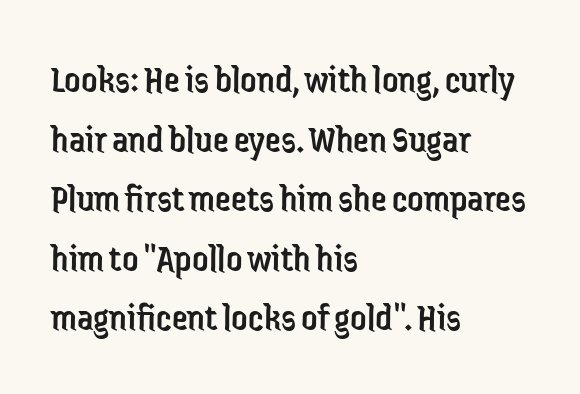
Q: Is the text bold? A: No.
Q: Is the text italic (slanted)? A: No, it is upright.
Q: Is the typeface a serif or a sans-serif typeface? A: Sans-serif.
Q: Is the text underlined? A: No.
Q: How is the paragraph aligned? A: Left-aligned.
Q: Is the spacing between letters normal or unusually wide? A: Normal.
Q: Is the spacing between lines tight, normal or loose? A: Normal.
Q: Width (condensed, normal, or wide)? A: Condensed.
Q: Stroke contrast? A: Low.
Q: x-height? A: Medium.
Q: Monospaced? A: No.
